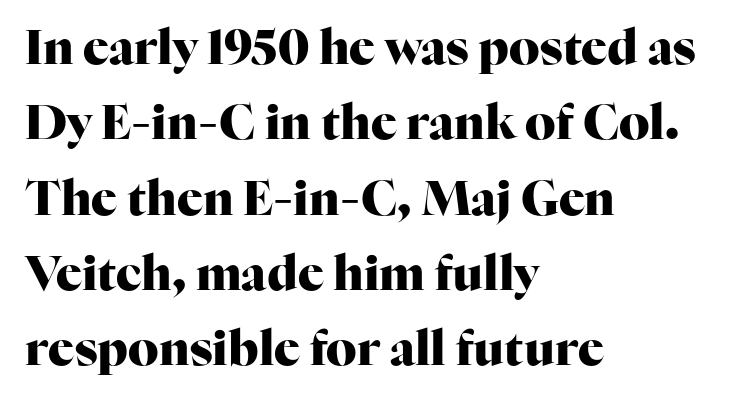
The image shows 48 px heavy serif type, upright; set left-aligned, normal line spacing (1.57x), normal letter spacing, not underlined; high stroke contrast and a medium x-height.
